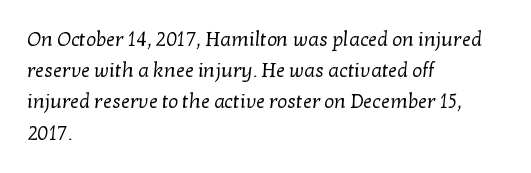
The space between consecutive lines is moderate. Letters rest on an invisible, unmarked baseline. Think standard paragraph weight, or any step lighter than that. Does extra space separate the letters? No, they use regular spacing. If you drew a ruler down the left edge, every line would touch it.
